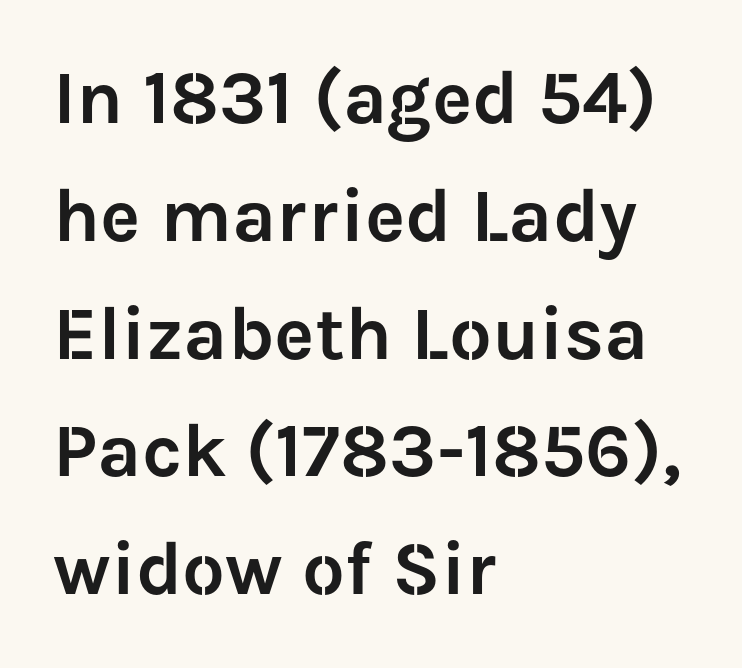
How would I describe the line gaps? Plain and ordinary. These lines stack with their left ends in a neat column. Examine the stroke ends and you'll find no serifs. How are the letters spaced? Ordinarily, with no added tracking. Italic? Not at all — the glyphs are vertical.
